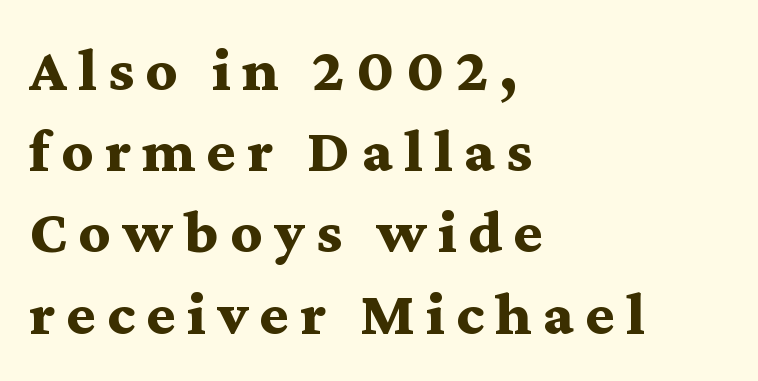
Are there feet on the stems? There are — it's a serif. It's the straight-up-and-down kind of type. This sample keeps an unexceptional amount of space between lines. If you drew a ruler down the left edge, every line would touch it.
